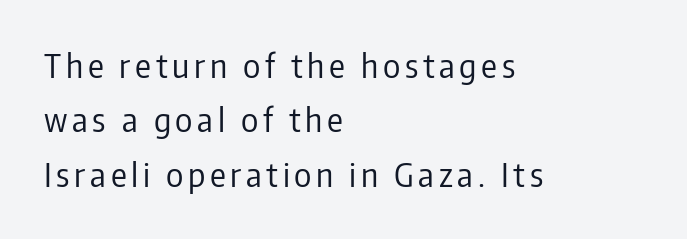
The image shows 33 px regular-weight, condensed sans-serif type, upright; set left-aligned, normal line spacing (1.65x), not underlined; low stroke contrast and a medium x-height.
